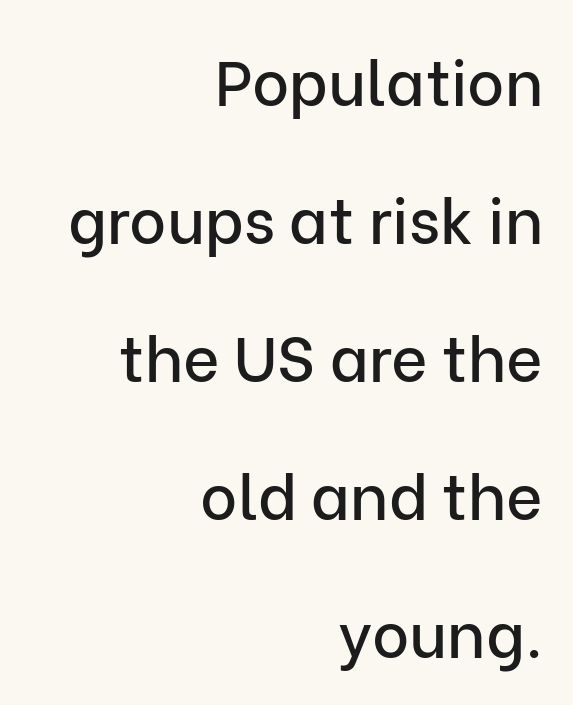
The image shows 63 px sans-serif type, upright; set right-aligned, loose line spacing (2.19x), normal letter spacing, not underlined; low stroke contrast and a medium x-height.
